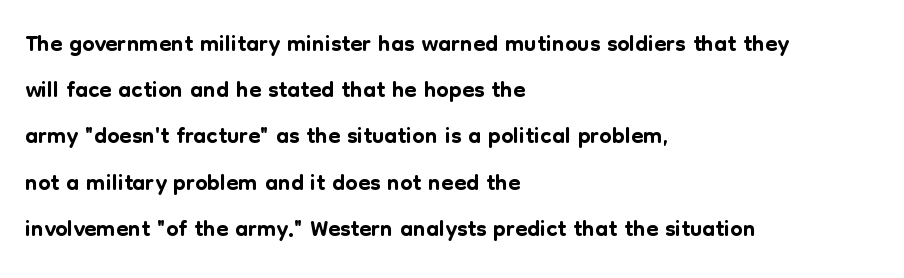
{"serif": "no", "italic": "no", "width": "normal", "stroke_contrast": "low", "x_height": "medium", "monospaced": "no", "underline": "no", "align": "left", "line_spacing": "normal", "line_spacing_ratio": 1.32, "letter_spacing": "normal", "letter_spacing_em": 0.0, "glyph_px": 35}
